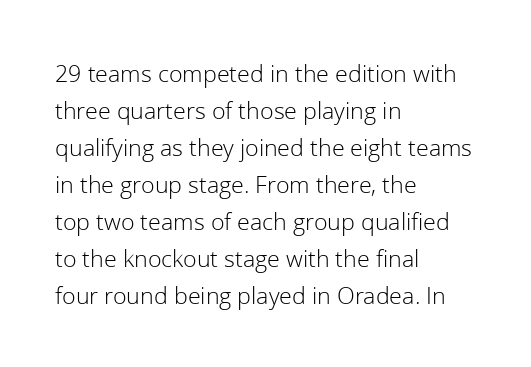
The image shows 25 px text type, upright; set left-aligned, normal line spacing (1.48x), normal letter spacing, not underlined.
